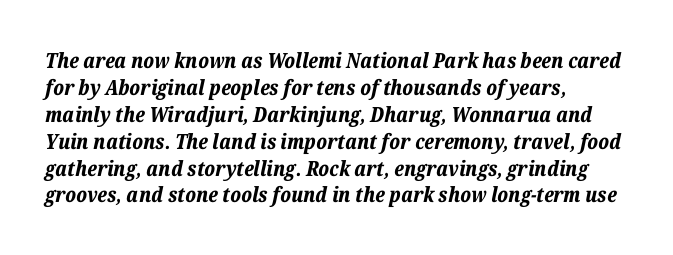
Tracking value appears to be zero — textbook default spacing. Quick note: italic. The sample has been set heavy, in full bold. Anything drawn beneath the words? Only blank space. Typeset ragged right — the left edge is the straight one.
